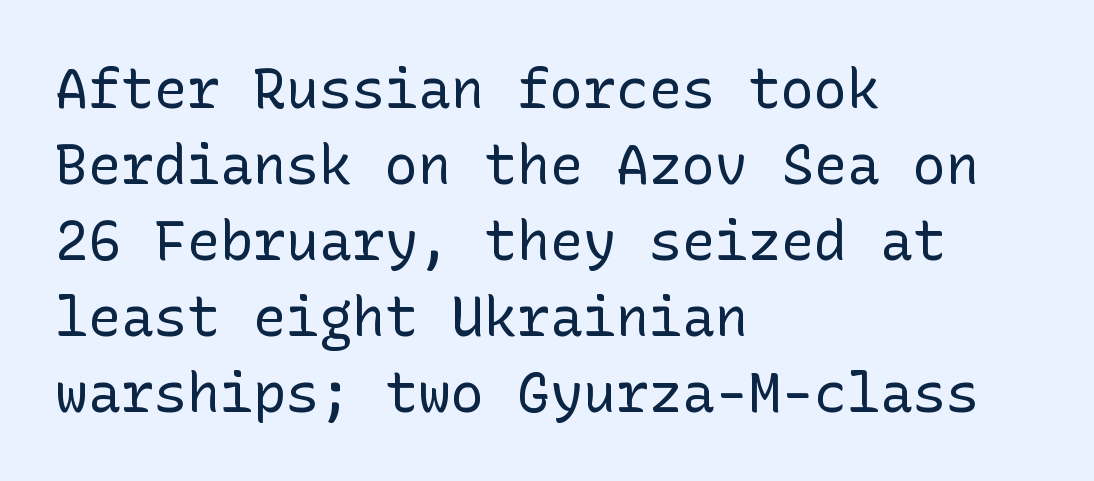
{"serif": "no", "italic": "no", "bold": "no", "weight": "regular", "width": "normal", "stroke_contrast": "low", "x_height": "medium", "underline": "no", "align": "left", "line_spacing": "normal", "line_spacing_ratio": 1.38, "letter_spacing": "normal", "letter_spacing_em": 0.0, "glyph_px": 55}
